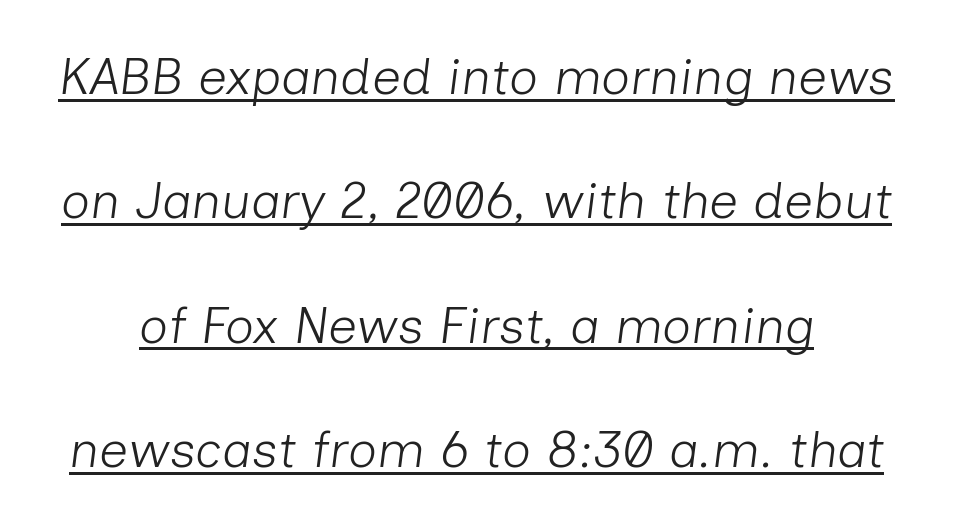
Q: Is the text bold? A: No.
Q: Is the text italic (slanted)? A: Yes, it leans right by about 7 degrees.
Q: Is the text underlined? A: Yes.
Q: Is the spacing between letters normal or unusually wide? A: Normal.
Q: Is the spacing between lines tight, normal or loose? A: Loose.
Q: Width (condensed, normal, or wide)? A: Normal.
Q: Stroke contrast? A: Low.
Q: x-height? A: Medium.
Q: Monospaced? A: No.
